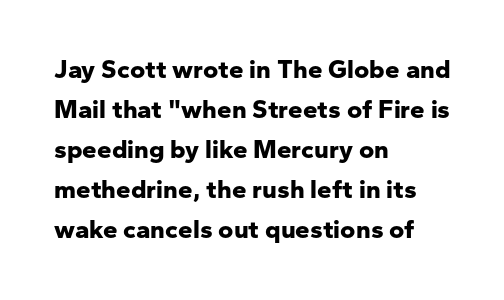
The image shows 26 px bold type, upright; set left-aligned, normal line spacing (1.54x), normal letter spacing, not underlined.
